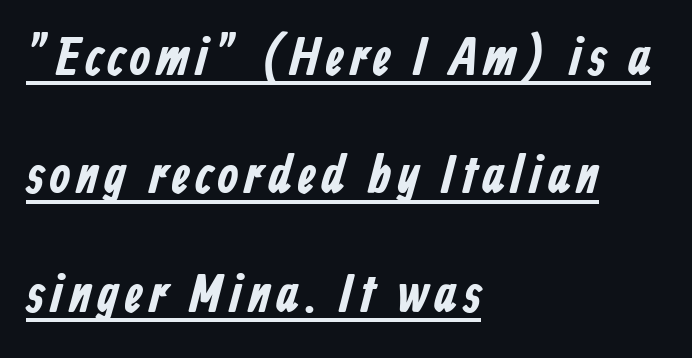
The image shows 54 px bold, condensed sans-serif type; set left-aligned, loose line spacing (2.19x), underlined; low stroke contrast and a medium x-height.
